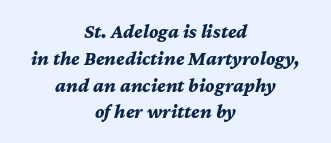
The image shows 20 px bold type, italic (leaning right); set centered, normal line spacing (1.34x), normal letter spacing, not underlined.
